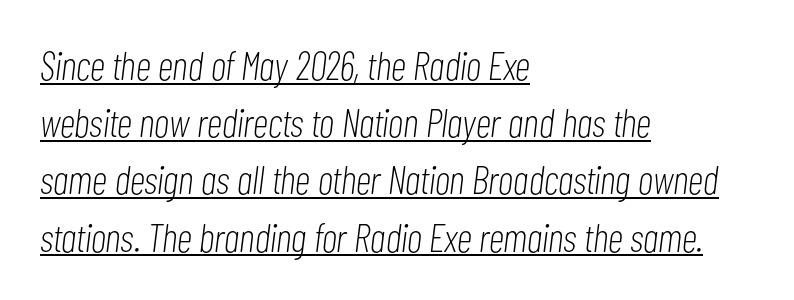
Q: Is the text bold? A: No.
Q: Is the text italic (slanted)? A: Yes, it leans right by about 7 degrees.
Q: Is the text underlined? A: Yes.
Q: How is the paragraph aligned? A: Left-aligned.
Q: Is the spacing between letters normal or unusually wide? A: Normal.
Q: Is the spacing between lines tight, normal or loose? A: Normal.
Q: Width (condensed, normal, or wide)? A: Condensed.
Q: Stroke contrast? A: Low.
Q: x-height? A: Medium.
Q: Monospaced? A: No.
